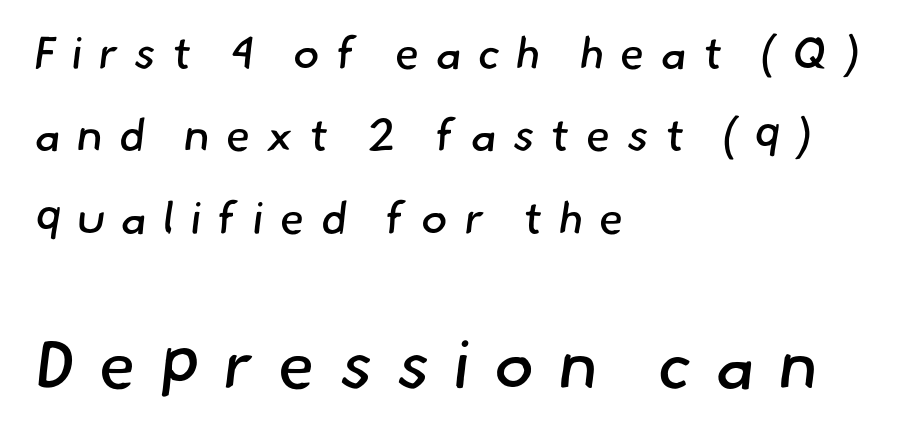
{"serif": "no", "bold": "no", "weight": "regular", "width": "normal", "stroke_contrast": "low", "x_height": "small", "monospaced": "no", "underline": "no", "align": "left", "line_spacing_ratio": 1.83, "letter_spacing": "wide", "letter_spacing_em": 0.35, "larger_block": "second", "size_ratio": 1.51, "glyph_px": 68}
